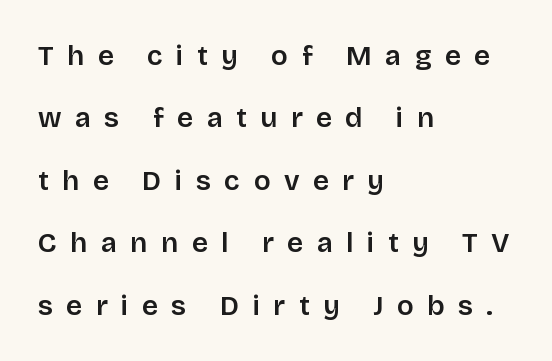
Q: Is the text italic (slanted)? A: No, it is upright.
Q: Is the typeface a serif or a sans-serif typeface? A: Sans-serif.
Q: Is the text underlined? A: No.
Q: How is the paragraph aligned? A: Left-aligned.
Q: Is the spacing between letters normal or unusually wide? A: Unusually wide.
Q: Is the spacing between lines tight, normal or loose? A: Loose.
Q: Width (condensed, normal, or wide)? A: Normal.
Q: Stroke contrast? A: Low.
Q: x-height? A: Large.
Q: Monospaced? A: No.
